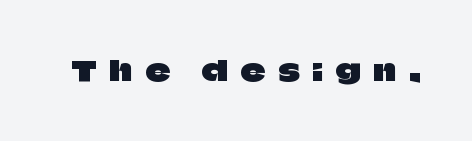
Q: Is the text italic (slanted)? A: No, it is upright.
Q: Is the text underlined? A: No.
Q: Is the spacing between letters normal or unusually wide? A: Unusually wide.
